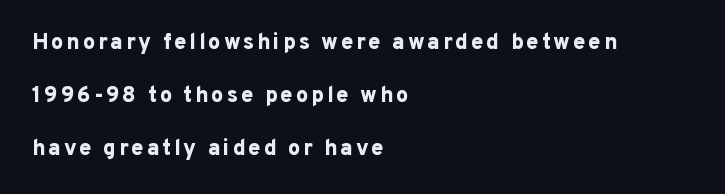
Q: Is the text bold? A: Yes.
Q: Is the text italic (slanted)? A: No, it is upright.
Q: Is the text underlined? A: No.
Q: How is the paragraph aligned? A: Left-aligned.
Q: Is the spacing between lines tight, normal or loose? A: Loose.
